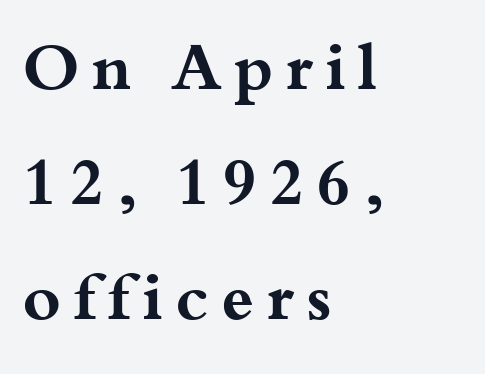
Line beginnings align vertically; line endings do not. Letterform terminals end in serifs throughout the passage. Rendered with straight, roman letterforms. Each letter keeps its own natural width here, so spacing adapts to shape.
